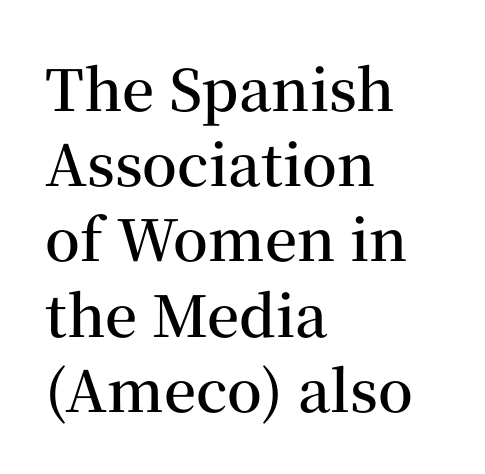
Normally led — the rows are evenly, conventionally spaced. What weight is shown? A semibold, between regular and bold. Italic: no, the glyphs are upright roman. Here the glyphs are tracked normally, forming tight word shapes.
